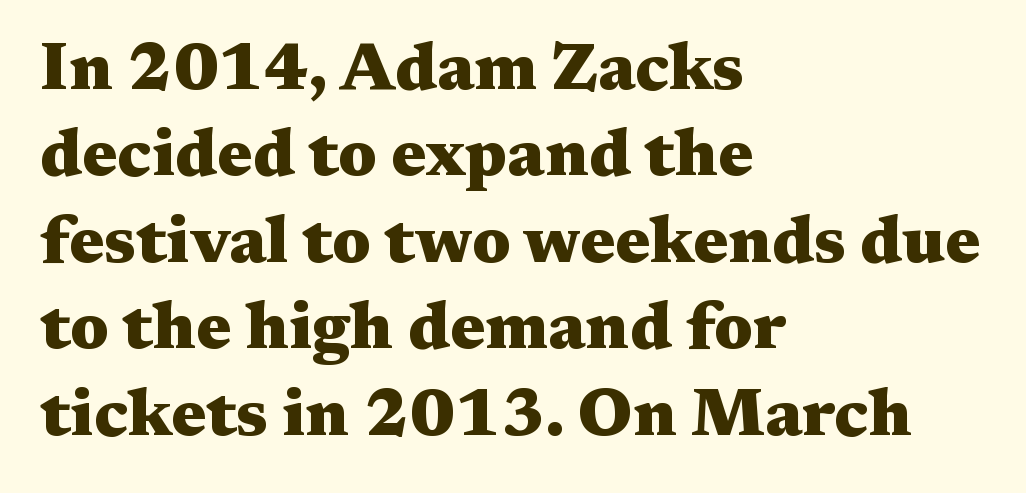
{"serif": "yes", "italic": "no", "bold": "yes", "weight": "heavy", "width": "wide", "stroke_contrast": "medium", "x_height": "medium", "monospaced": "no", "underline": "no", "align": "left", "line_spacing": "normal", "line_spacing_ratio": 1.31, "letter_spacing": "normal", "letter_spacing_em": 0.0, "glyph_px": 66}
